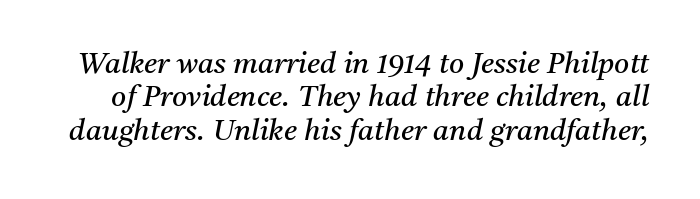
Q: Is the text bold? A: No.
Q: Is the text italic (slanted)? A: Yes, it leans right by about 11 degrees.
Q: Is the typeface a serif or a sans-serif typeface? A: Serif.
Q: Is the text underlined? A: No.
Q: Is the spacing between letters normal or unusually wide? A: Normal.
Q: Is the spacing between lines tight, normal or loose? A: Tight.
Q: Width (condensed, normal, or wide)? A: Normal.
Q: Stroke contrast? A: Medium.
Q: x-height? A: Medium.
Q: Monospaced? A: No.
